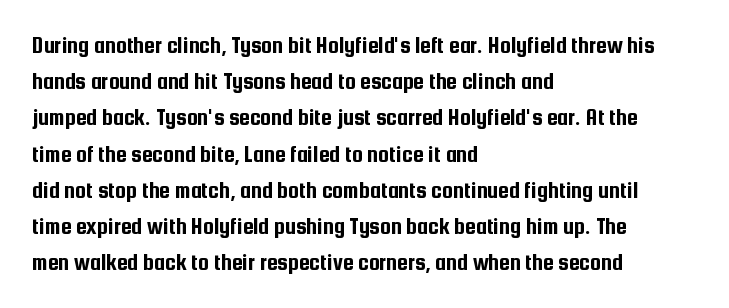
Leading: standard. Ascenders rise straight up at ninety degrees. Nobody drew a line under any word here. Here the glyphs are tracked normally, forming tight word shapes. All the whitespace from short lines collects on the right.
